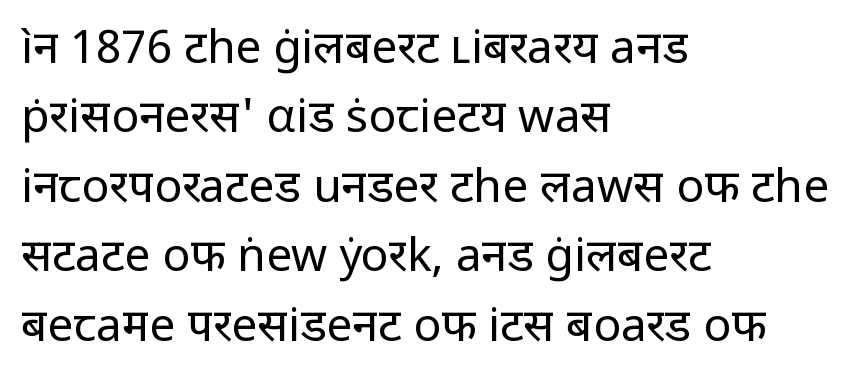
Q: Is the text bold? A: No.
Q: Is the text italic (slanted)? A: No, it is upright.
Q: Is the typeface a serif or a sans-serif typeface? A: Sans-serif.
Q: Is the text underlined? A: No.
Q: How is the paragraph aligned? A: Left-aligned.
Q: Is the spacing between letters normal or unusually wide? A: Normal.
Q: Is the spacing between lines tight, normal or loose? A: Normal.
Q: Width (condensed, normal, or wide)? A: Normal.
Q: Stroke contrast? A: Low.
Q: x-height? A: Medium.
Q: Monospaced? A: No.
